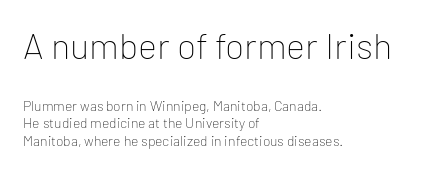
The image shows 36 px thin sans-serif type, upright; set left-aligned, normal line spacing (1.25x), normal letter spacing, not underlined; the first (top) block is 2.57x larger; low stroke contrast and a medium x-height.
